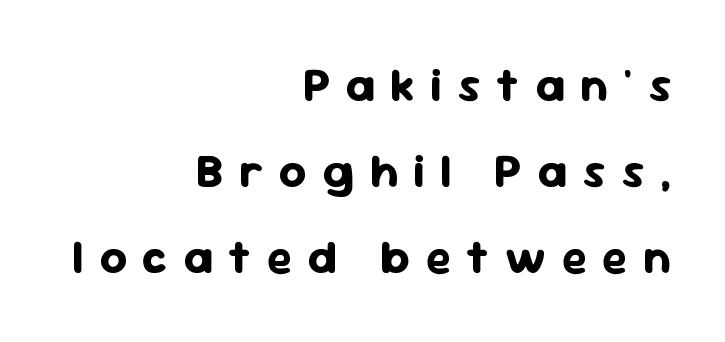
Q: Is the text bold? A: Yes.
Q: Is the text italic (slanted)? A: No, it is upright.
Q: Is the typeface a serif or a sans-serif typeface? A: Sans-serif.
Q: Is the text underlined? A: No.
Q: How is the paragraph aligned? A: Right-aligned.
Q: Is the spacing between letters normal or unusually wide? A: Unusually wide.
Q: Width (condensed, normal, or wide)? A: Normal.
Q: Stroke contrast? A: Low.
Q: x-height? A: Medium.
Q: Monospaced? A: No.
